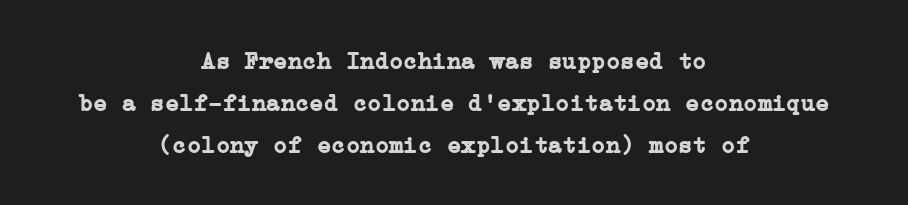
Q: Is the text bold? A: Yes.
Q: Is the text italic (slanted)? A: No, it is upright.
Q: Is the text underlined? A: No.
Q: How is the paragraph aligned? A: Centered.
Q: Is the spacing between letters normal or unusually wide? A: Normal.
